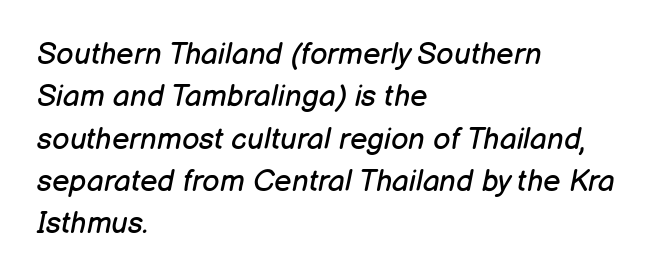
The image shows 30 px regular-weight type, italic (leaning right); set left-aligned, normal line spacing (1.41x), normal letter spacing, not underlined; low stroke contrast and a medium x-height.
